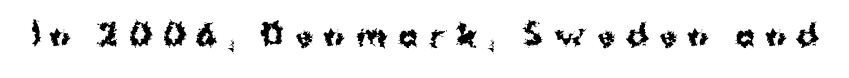
Q: Is the text bold? A: Yes.
Q: Is the text italic (slanted)? A: No, it is upright.
Q: Is the typeface a serif or a sans-serif typeface? A: Sans-serif.
Q: Is the text underlined? A: No.
Q: Is the spacing between letters normal or unusually wide? A: Unusually wide.
Q: Width (condensed, normal, or wide)? A: Normal.
Q: Stroke contrast? A: Medium.
Q: x-height? A: Medium.
Q: Monospaced? A: No.
